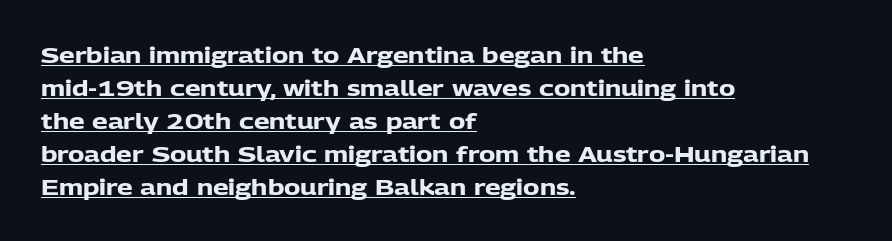
Q: Is the text bold? A: Yes.
Q: Is the text italic (slanted)? A: No, it is upright.
Q: Is the text underlined? A: Yes.
Q: How is the paragraph aligned? A: Left-aligned.
Q: Is the spacing between letters normal or unusually wide? A: Normal.
Q: Is the spacing between lines tight, normal or loose? A: Normal.
